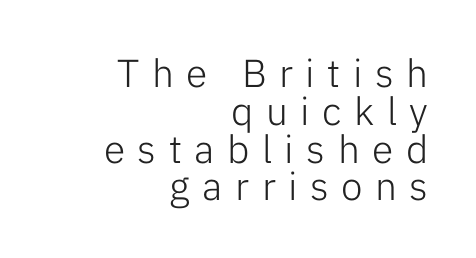
Glance below the letters and you will spot only blank space. These lines huddle together more closely than default settings would place them. Do the letters lean? They stand straight. Each word looks stretched out because of the extra space between its letters. A student would call this right alignment; a typographer would say flush right, rag left.
